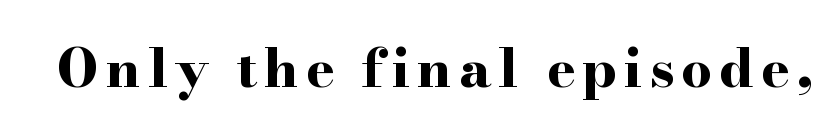
The image shows 53 px bold, wide serif type, upright; set not underlined; high stroke contrast and a small x-height.
